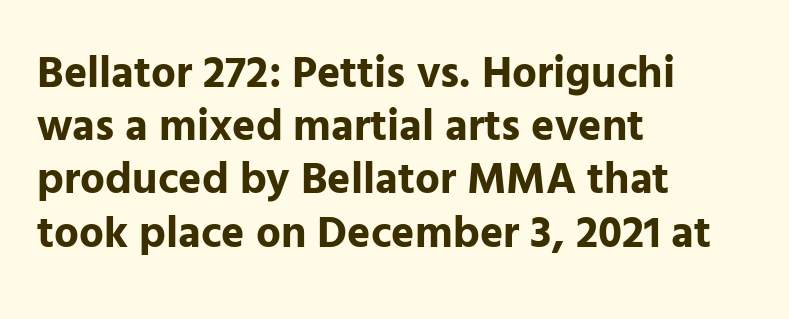
The image shows 44 px bold sans-serif type, upright; set left-aligned, line spacing 1.21x, normal letter spacing, not underlined; low stroke contrast and a medium x-height.
